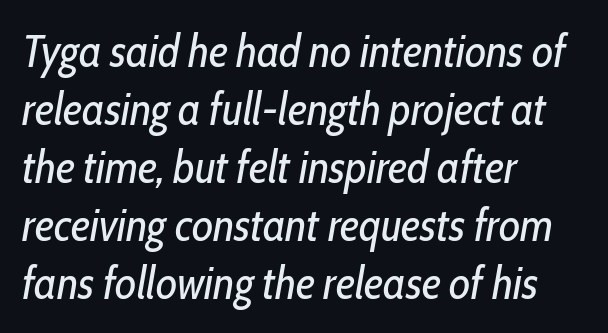
{"italic": "yes", "lean": "right", "slant_degrees": 10, "bold": "no", "weight": "regular", "width": "condensed", "stroke_contrast": "low", "x_height": "medium", "monospaced": "no", "underline": "no", "align": "left", "line_spacing": "normal", "line_spacing_ratio": 1.26, "letter_spacing": "normal", "letter_spacing_em": 0.0, "glyph_px": 46}
